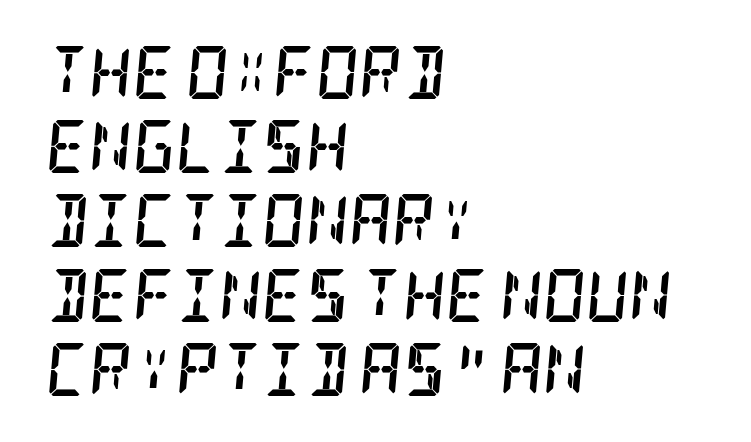
Q: Is the text bold? A: Yes.
Q: Is the text italic (slanted)? A: Yes, it leans right by about 5 degrees.
Q: Is the typeface a serif or a sans-serif typeface? A: Serif.
Q: Is the text underlined? A: No.
Q: How is the paragraph aligned? A: Left-aligned.
Q: Is the spacing between letters normal or unusually wide? A: Normal.
Q: Is the spacing between lines tight, normal or loose? A: Normal.
Q: Width (condensed, normal, or wide)? A: Condensed.
Q: Stroke contrast? A: Low.
Q: x-height? A: Large.
